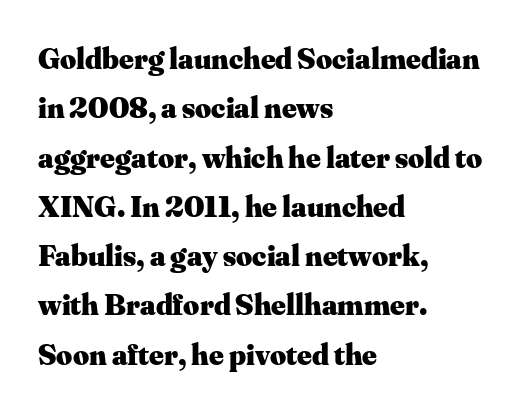
Nope, not italic — everything's standing straight. Normally led — the rows are evenly, conventionally spaced. The rendering uses a bold face; every stroke is thick and dark. Note the varied advance widths — an 'i' is clearly narrower than an 'm'. Regarding serifs, this sample has them. Nobody touched the tracking dial on this one.
